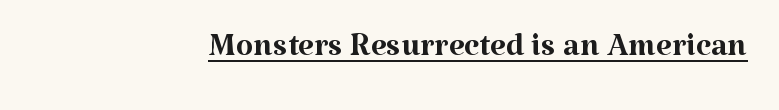
A typographer would call this underscored text. The typeface has the unassuming heft of standard copy or less. A serif font was chosen for this passage. Each letter keeps its own natural width here, so spacing adapts to shape. Short note: letters normally spaced. A roman cut, with each character standing at attention.
